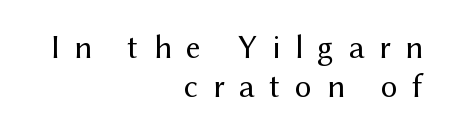
Varying glyph widths throughout — classic text-font behaviour. The letterforms sit at book weight or below. Tracking value appears strongly positive — letters spread wide. Clear beneath every line of the passage. If you drew a line through each stem, it would be perfectly vertical.
